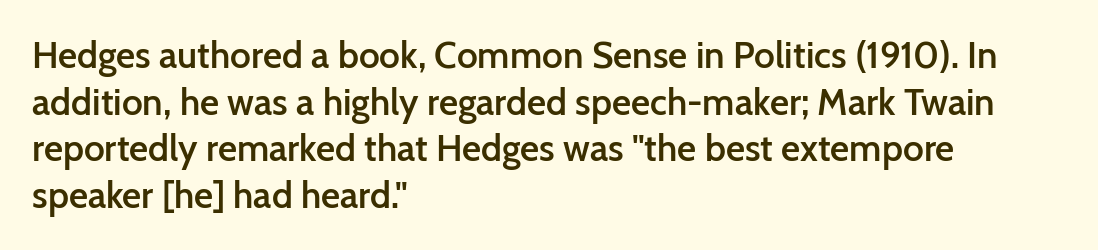
{"serif": "no", "italic": "no", "bold": "semi", "weight": "semibold", "width": "normal", "stroke_contrast": "low", "x_height": "medium", "monospaced": "no", "underline": "no", "align": "left", "line_spacing": "normal", "line_spacing_ratio": 1.26, "letter_spacing": "normal", "letter_spacing_em": 0.0, "glyph_px": 37}
